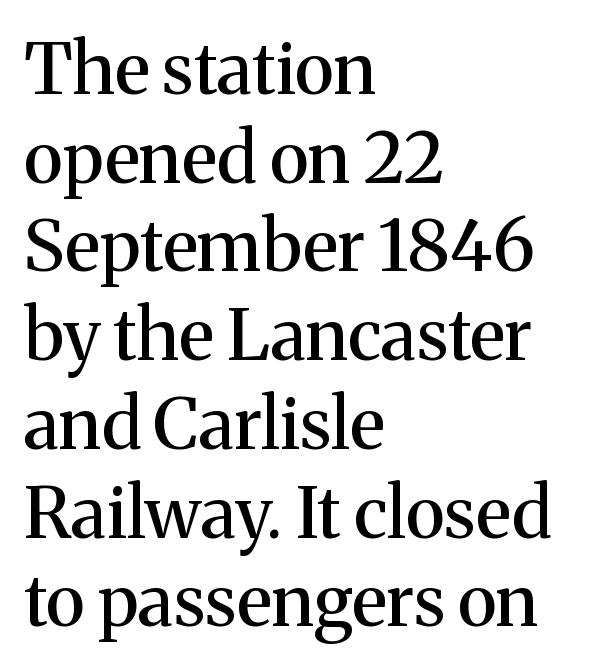
{"serif": "yes", "italic": "no", "width": "normal", "stroke_contrast": "medium", "x_height": "medium", "monospaced": "no", "underline": "no", "align": "left", "line_spacing": "normal", "line_spacing_ratio": 1.25, "letter_spacing": "normal", "letter_spacing_em": 0.0, "glyph_px": 71}
